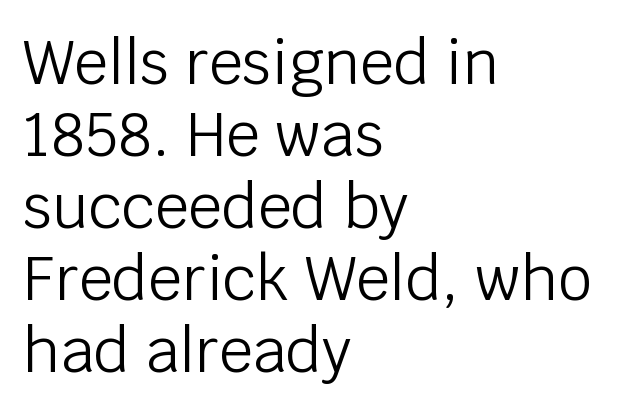
Q: Is the text bold? A: No.
Q: Is the text italic (slanted)? A: No, it is upright.
Q: Is the typeface a serif or a sans-serif typeface? A: Sans-serif.
Q: Is the text underlined? A: No.
Q: How is the paragraph aligned? A: Left-aligned.
Q: Is the spacing between letters normal or unusually wide? A: Normal.
Q: Width (condensed, normal, or wide)? A: Normal.
Q: Stroke contrast? A: Low.
Q: x-height? A: Large.
Q: Monospaced? A: No.
